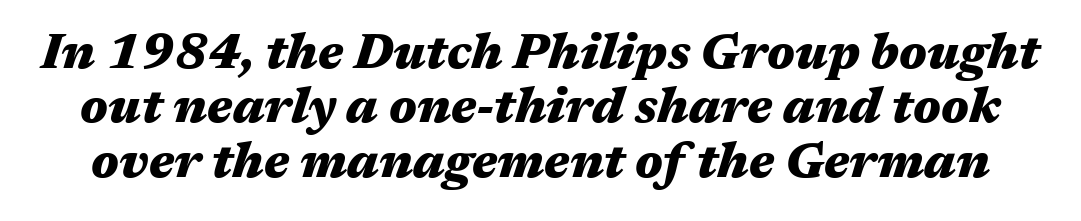
Is the type bold? Yes — the strokes are clearly thick and heavy. In terms of letterspacing, this is plain default setting. The passage shown is not underscored anywhere. The glyphs look as if they've been sheared to an angle. You could barely slide anything between these rows. Spacing verdict: proportional, widths tailored to each character.
